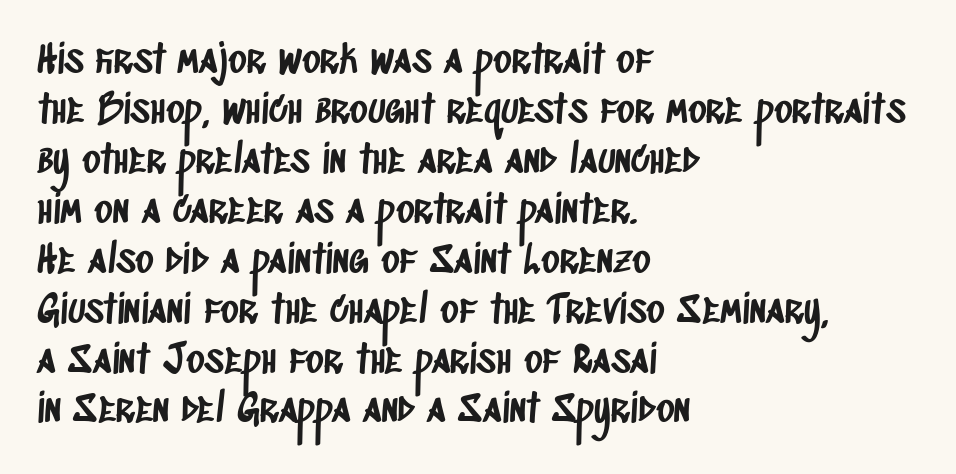
{"serif": "no", "width": "condensed", "stroke_contrast": "low", "x_height": "large", "monospaced": "no", "underline": "no", "align": "left", "line_spacing": "normal", "line_spacing_ratio": 1.28, "letter_spacing": "normal", "letter_spacing_em": 0.0, "glyph_px": 39}
